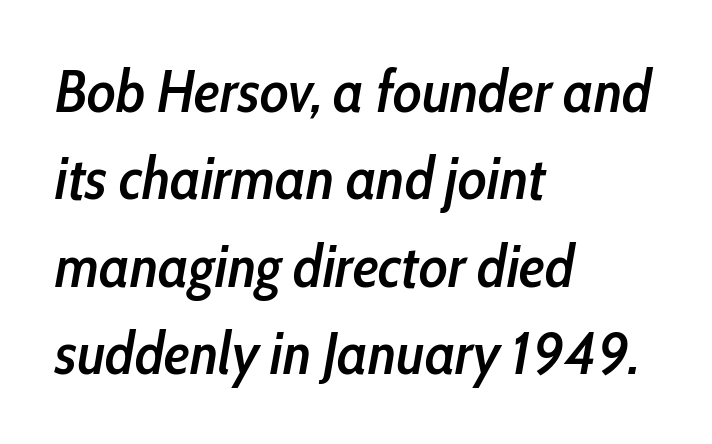
The image shows 59 px semibold, condensed type, italic (leaning right); set left-aligned, normal line spacing (1.48x), normal letter spacing, not underlined; low stroke contrast and a medium x-height.
